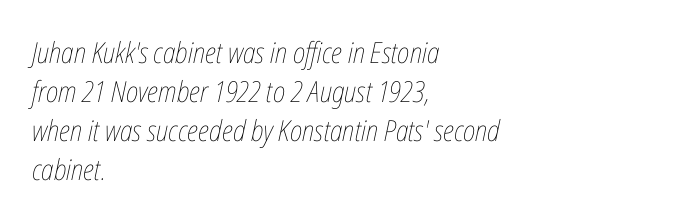
{"italic": "yes", "lean": "right", "slant_degrees": 12, "bold": "no", "weight": "thin", "width": "condensed", "stroke_contrast": "low", "x_height": "medium", "monospaced": "no", "underline": "no", "align": "left", "line_spacing": "normal", "line_spacing_ratio": 1.34, "letter_spacing": "normal", "letter_spacing_em": 0.0, "glyph_px": 29}
